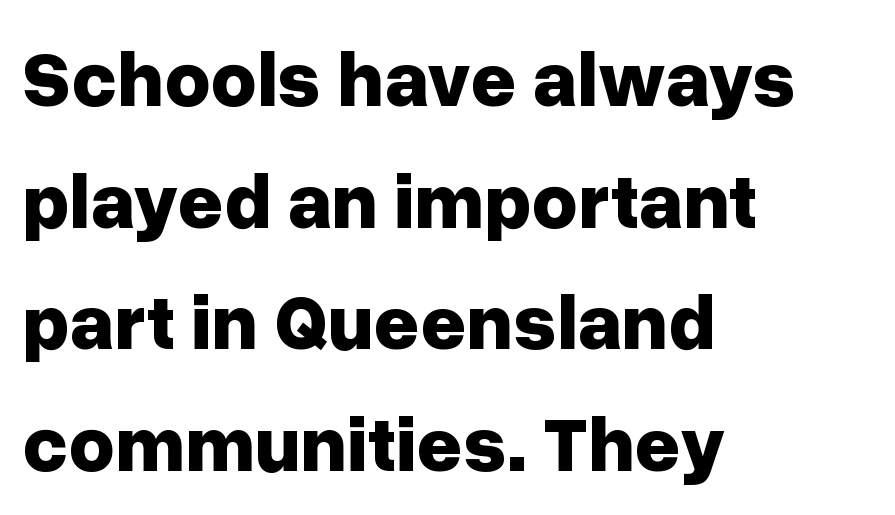
Q: Is the text bold? A: Yes.
Q: Is the text italic (slanted)? A: No, it is upright.
Q: Is the typeface a serif or a sans-serif typeface? A: Sans-serif.
Q: Is the text underlined? A: No.
Q: How is the paragraph aligned? A: Left-aligned.
Q: Is the spacing between letters normal or unusually wide? A: Normal.
Q: Is the spacing between lines tight, normal or loose? A: Normal.
Q: Width (condensed, normal, or wide)? A: Normal.
Q: Stroke contrast? A: Low.
Q: x-height? A: Medium.
Q: Monospaced? A: No.
